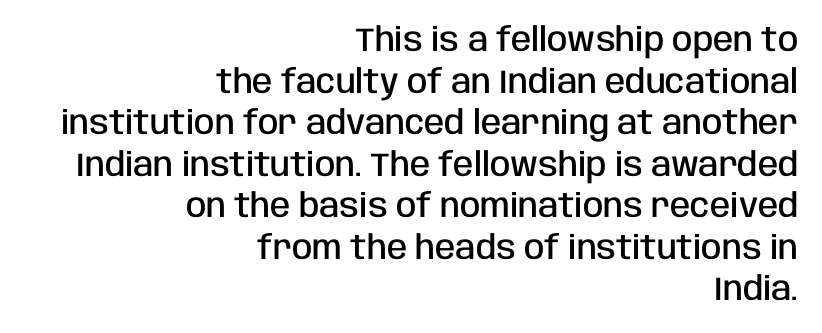
{"serif": "no", "italic": "no", "bold": "semi", "weight": "semibold", "width": "condensed", "stroke_contrast": "low", "x_height": "large", "monospaced": "no", "underline": "no", "align": "right", "line_spacing": "normal", "line_spacing_ratio": 1.26, "letter_spacing": "normal", "letter_spacing_em": 0.0, "glyph_px": 33}
